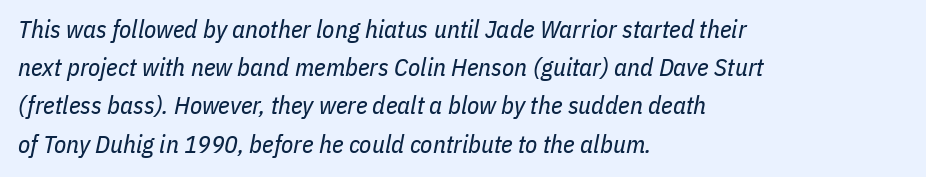
The gaps between neighbouring characters are ordinary and unremarkable. The font sits on the lighter half of the weight spectrum, regular included. The text carries the slant typical of an italic or oblique font. Compared with a centered layout, this one pins lines to the left instead.
